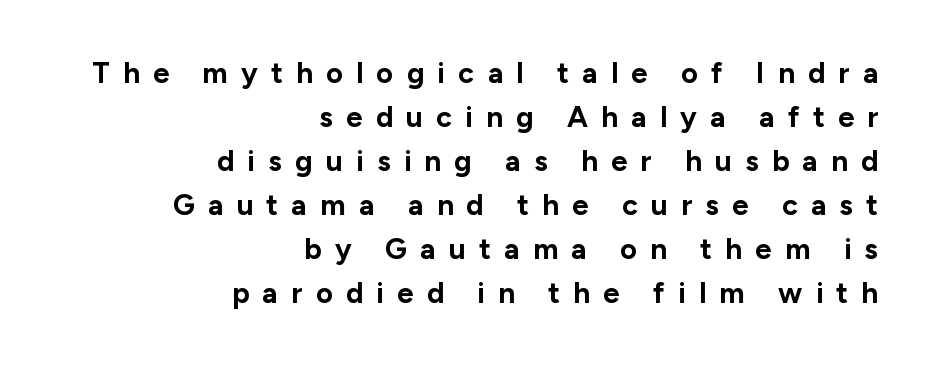
{"serif": "no", "italic": "no", "bold": "yes", "weight": "bold", "width": "normal", "stroke_contrast": "low", "x_height": "medium", "monospaced": "no", "underline": "no", "align": "right", "line_spacing": "normal", "line_spacing_ratio": 1.52, "letter_spacing": "wide", "letter_spacing_em": 0.46, "glyph_px": 29}
